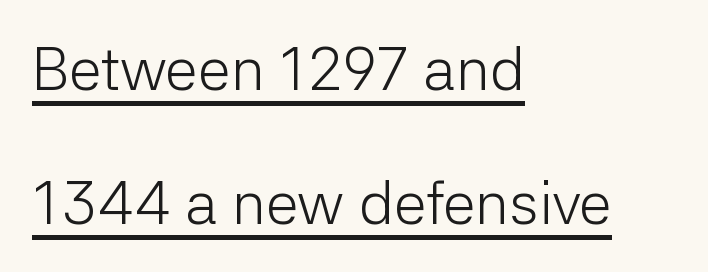
Q: Is the text bold? A: No.
Q: Is the text italic (slanted)? A: No, it is upright.
Q: Is the typeface a serif or a sans-serif typeface? A: Sans-serif.
Q: Is the text underlined? A: Yes.
Q: How is the paragraph aligned? A: Left-aligned.
Q: Is the spacing between letters normal or unusually wide? A: Normal.
Q: Is the spacing between lines tight, normal or loose? A: Loose.
Q: Width (condensed, normal, or wide)? A: Normal.
Q: Stroke contrast? A: Low.
Q: x-height? A: Medium.
Q: Monospaced? A: No.
